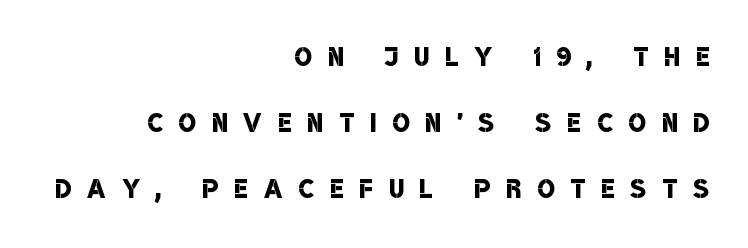
The image shows 36 px semibold, condensed sans-serif type; set right-aligned, line spacing 1.84x, unusually wide letter spacing (+0.45 em), not underlined; low stroke contrast and a large x-height.
